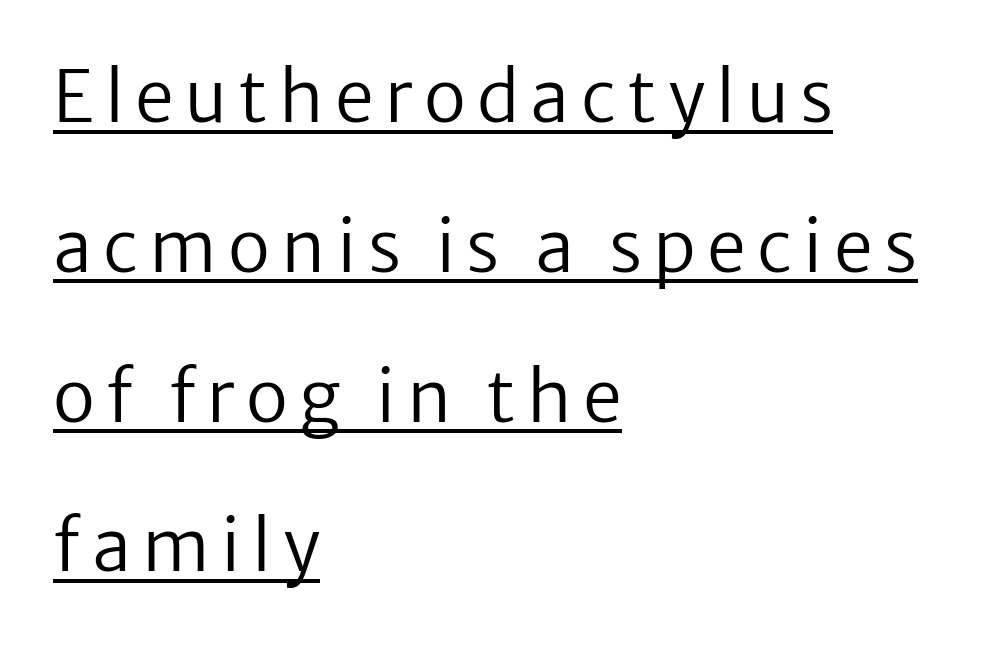
The image shows 70 px regular-weight sans-serif type, upright; set left-aligned, loose line spacing (2.14x), underlined; low stroke contrast and a medium x-height.
